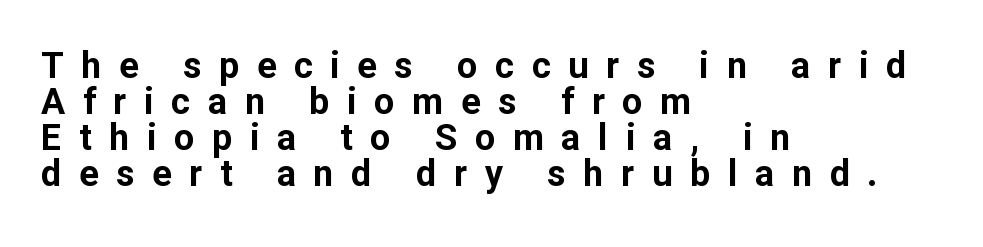
Q: Is the text bold? A: Yes.
Q: Is the text italic (slanted)? A: No, it is upright.
Q: Is the typeface a serif or a sans-serif typeface? A: Sans-serif.
Q: Is the text underlined? A: No.
Q: How is the paragraph aligned? A: Left-aligned.
Q: Is the spacing between letters normal or unusually wide? A: Unusually wide.
Q: Is the spacing between lines tight, normal or loose? A: Tight.
Q: Width (condensed, normal, or wide)? A: Normal.
Q: Stroke contrast? A: Low.
Q: x-height? A: Medium.
Q: Monospaced? A: No.
